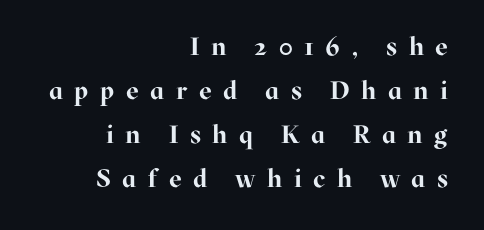
{"italic": "no", "bold": "yes", "underline": "no", "align": "right", "line_spacing_ratio": 1.76, "letter_spacing": "wide", "letter_spacing_em": 0.46, "glyph_px": 25}
